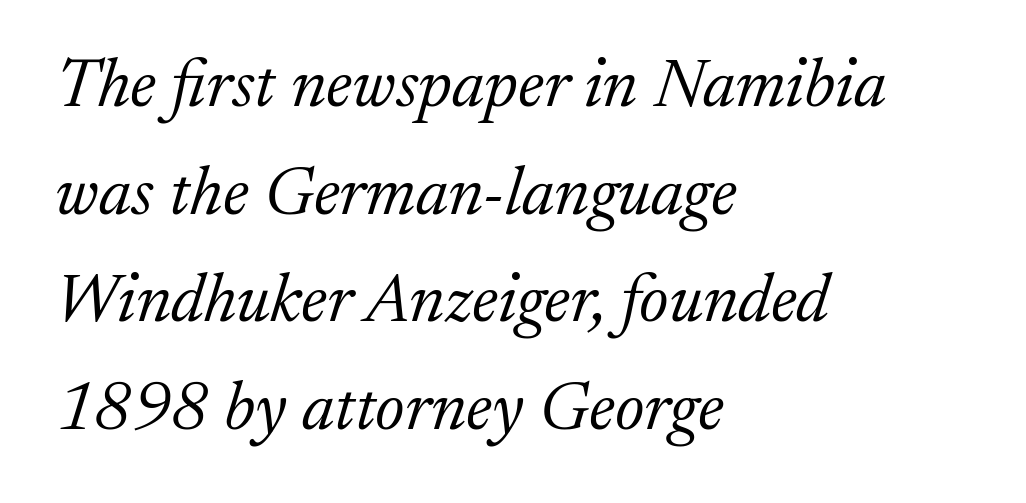
Q: Is the text bold? A: No.
Q: Is the text italic (slanted)? A: Yes, it leans right by about 17 degrees.
Q: Is the typeface a serif or a sans-serif typeface? A: Serif.
Q: Is the text underlined? A: No.
Q: How is the paragraph aligned? A: Left-aligned.
Q: Is the spacing between letters normal or unusually wide? A: Normal.
Q: Is the spacing between lines tight, normal or loose? A: Normal.
Q: Width (condensed, normal, or wide)? A: Normal.
Q: Stroke contrast? A: Low.
Q: x-height? A: Medium.
Q: Monospaced? A: No.
